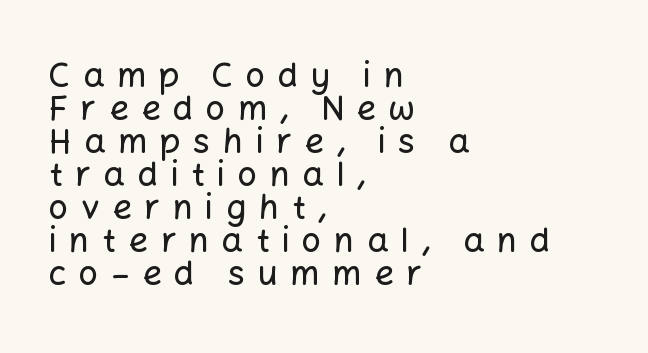
The image shows 34 px sans-serif type, upright; set left-aligned, tight line spacing (0.97x), unusually wide letter spacing (+0.37 em), not underlined; low stroke contrast and a medium x-height.
